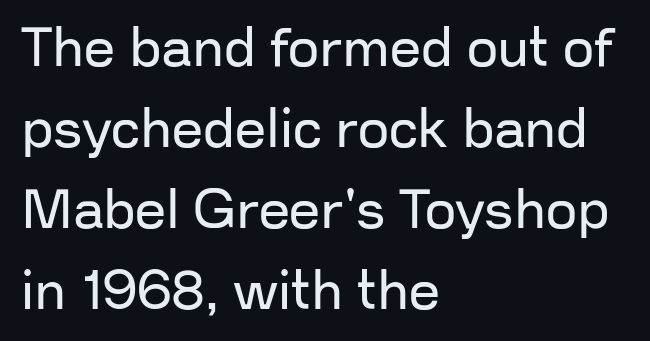
Between one letter and the next there's only the usual sliver of space. A normal amount of white space separates one row of letters from the next. The passage shown is typed in a proportional face where columns would drift. The space directly below the letters is spotless. Heft: none added — not bold. Observe the absence of serifs on each vertical stroke in this sample.
